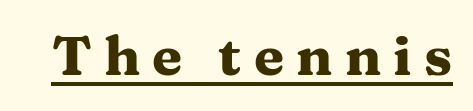
Students, observe the line beneath the letters — that is underlining. Stroke terminals: seriffed. As a designer I'd log this as weight 700, bold. A roman cut, with each character standing at attention.
